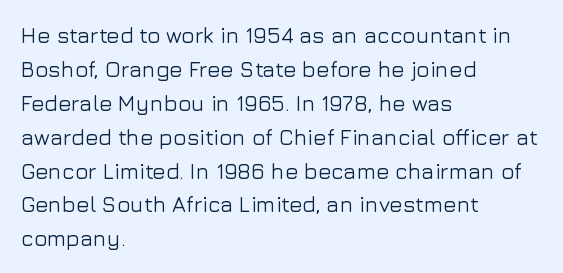
{"italic": "no", "underline": "no", "align": "left", "line_spacing": "normal", "line_spacing_ratio": 1.54, "letter_spacing": "normal", "letter_spacing_em": 0.0, "glyph_px": 22}
